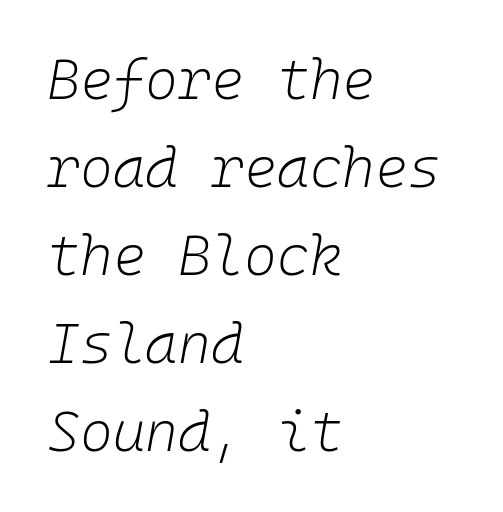
Q: Is the text bold? A: No.
Q: Is the text italic (slanted)? A: Yes, it leans right by about 10 degrees.
Q: Is the text underlined? A: No.
Q: How is the paragraph aligned? A: Left-aligned.
Q: Is the spacing between letters normal or unusually wide? A: Normal.
Q: Is the spacing between lines tight, normal or loose? A: Normal.
Q: Width (condensed, normal, or wide)? A: Normal.
Q: Stroke contrast? A: Low.
Q: x-height? A: Medium.
